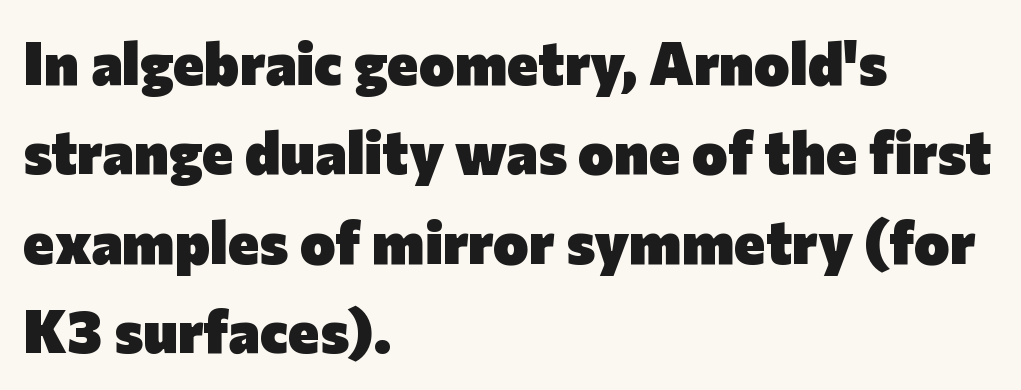
Q: Is the text bold? A: Yes.
Q: Is the text italic (slanted)? A: No, it is upright.
Q: Is the typeface a serif or a sans-serif typeface? A: Sans-serif.
Q: Is the text underlined? A: No.
Q: How is the paragraph aligned? A: Left-aligned.
Q: Is the spacing between letters normal or unusually wide? A: Normal.
Q: Is the spacing between lines tight, normal or loose? A: Normal.
Q: Width (condensed, normal, or wide)? A: Normal.
Q: Stroke contrast? A: Low.
Q: x-height? A: Medium.
Q: Monospaced? A: No.
